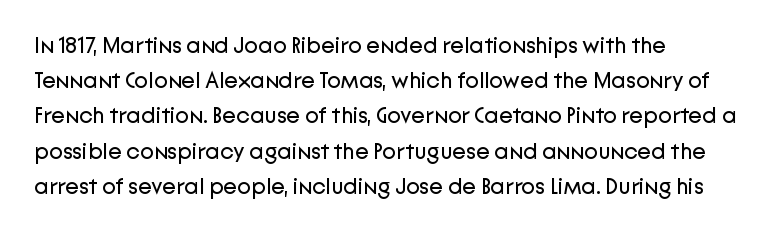
Q: Is the text bold? A: No.
Q: Is the text italic (slanted)? A: No, it is upright.
Q: Is the text underlined? A: No.
Q: How is the paragraph aligned? A: Left-aligned.
Q: Is the spacing between letters normal or unusually wide? A: Normal.
Q: Is the spacing between lines tight, normal or loose? A: Normal.
